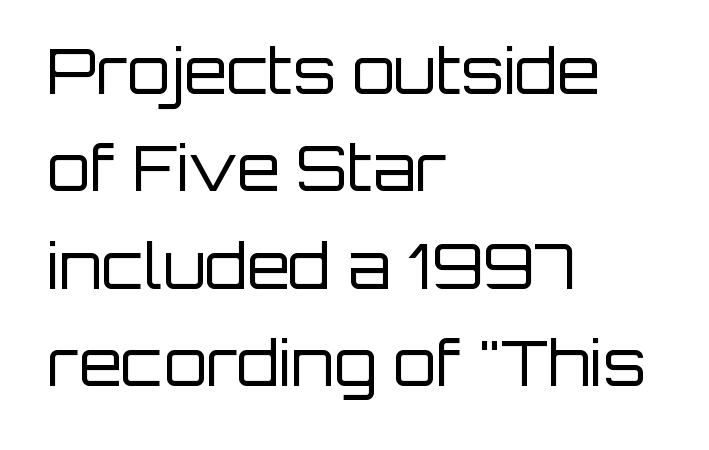
The image shows 62 px regular-weight sans-serif type, upright; set left-aligned, normal line spacing (1.57x), normal letter spacing, not underlined; low stroke contrast and a large x-height.
